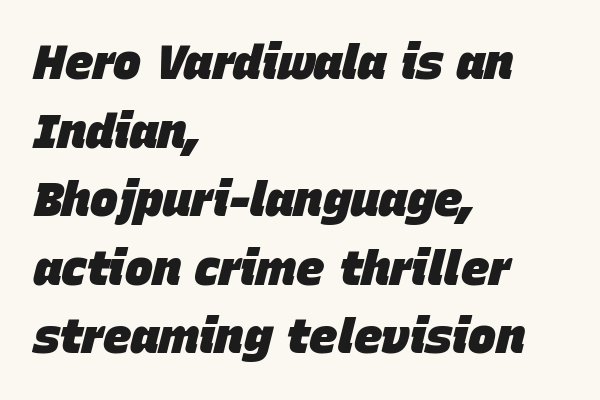
The image shows 47 px heavy type, italic (leaning right); set left-aligned, normal line spacing (1.46x), normal letter spacing, not underlined; low stroke contrast and a large x-height.
